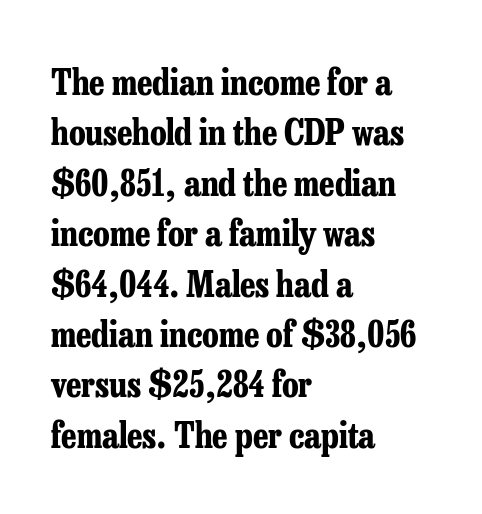
Q: Is the text bold? A: Yes.
Q: Is the text italic (slanted)? A: No, it is upright.
Q: Is the typeface a serif or a sans-serif typeface? A: Serif.
Q: Is the text underlined? A: No.
Q: How is the paragraph aligned? A: Left-aligned.
Q: Is the spacing between letters normal or unusually wide? A: Normal.
Q: Is the spacing between lines tight, normal or loose? A: Normal.
Q: Width (condensed, normal, or wide)? A: Condensed.
Q: Stroke contrast? A: Low.
Q: x-height? A: Medium.
Q: Monospaced? A: No.
